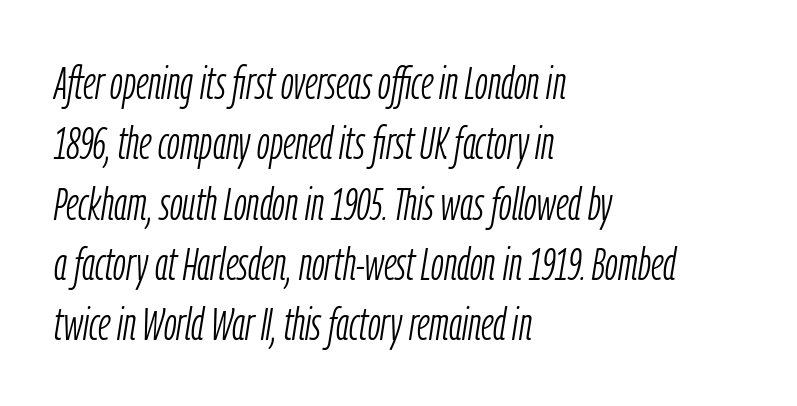
The image shows 46 px light, condensed type, italic (leaning right); set left-aligned, normal line spacing (1.31x), normal letter spacing, not underlined; low stroke contrast and a medium x-height.
